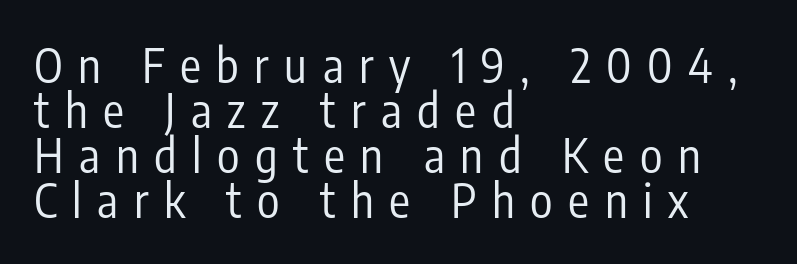
Q: Is the text bold? A: No.
Q: Is the text italic (slanted)? A: No, it is upright.
Q: Is the typeface a serif or a sans-serif typeface? A: Sans-serif.
Q: Is the text underlined? A: No.
Q: How is the paragraph aligned? A: Left-aligned.
Q: Is the spacing between letters normal or unusually wide? A: Unusually wide.
Q: Is the spacing between lines tight, normal or loose? A: Tight.
Q: Width (condensed, normal, or wide)? A: Condensed.
Q: Stroke contrast? A: Low.
Q: x-height? A: Medium.
Q: Monospaced? A: No.
